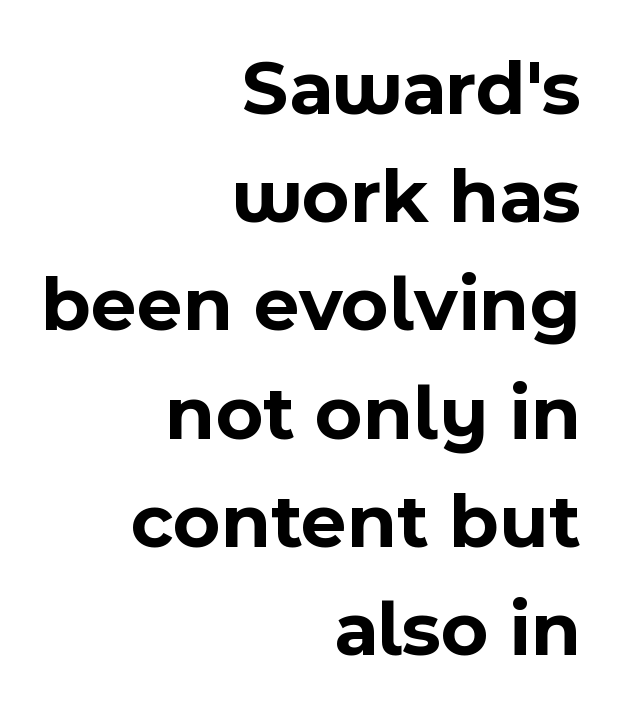
{"serif": "no", "italic": "no", "bold": "yes", "weight": "bold", "width": "normal", "x_height": "medium", "monospaced": "no", "underline": "no", "align": "right", "line_spacing": "normal", "line_spacing_ratio": 1.37, "letter_spacing": "normal", "letter_spacing_em": 0.0, "glyph_px": 79}
